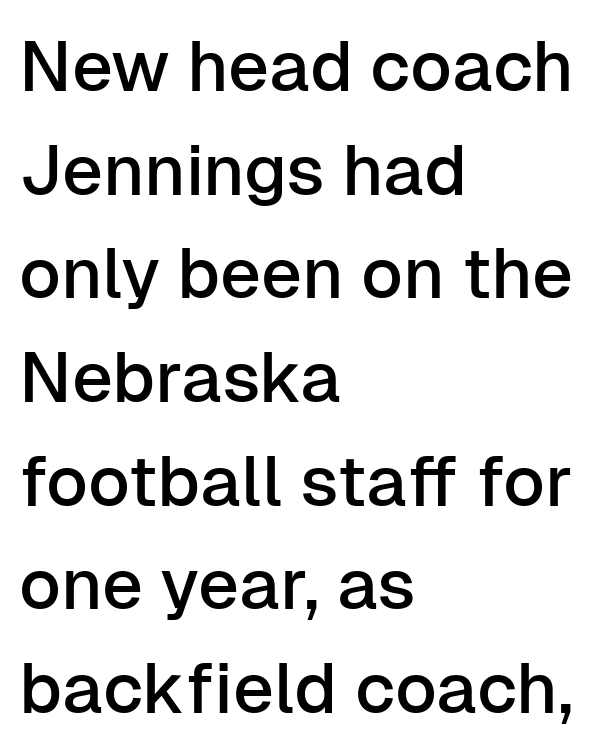
Character widths vary here, with narrow letters taking less room than wide ones. In terms of leading, this rendering sits right in the middle. Where is the straight margin? On the left. The lettering holds an erect, upright posture throughout. Between one letter and the next there's only the usual sliver of space.
